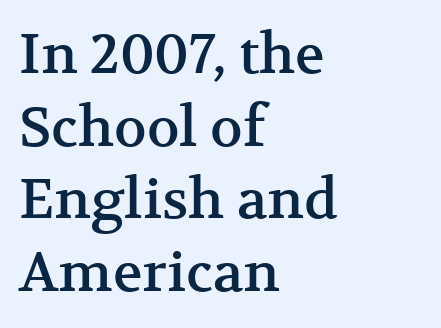
No italicization has been applied; the sample stays upright. The gap between lines stays unmarked. Does extra space separate the letters? No, they use regular spacing. The font family rendered here belongs to the serif group. The passage is arranged the way most books set body copy — flush left.
